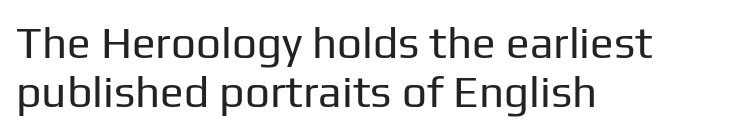
The image shows 44 px regular-weight sans-serif type, upright; set left-aligned, tight line spacing (1.12x), normal letter spacing, not underlined; low stroke contrast and a medium x-height.
